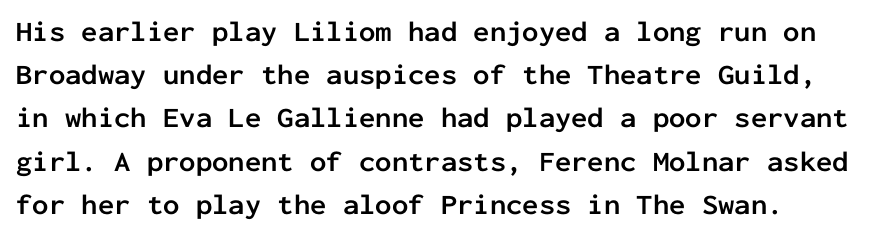
{"serif": "no", "italic": "no", "bold": "yes", "weight": "semibold", "width": "normal", "stroke_contrast": "low", "x_height": "medium", "monospaced": "yes", "underline": "no", "line_spacing": "normal", "line_spacing_ratio": 1.49, "letter_spacing": "normal", "letter_spacing_em": 0.0, "glyph_px": 29}
